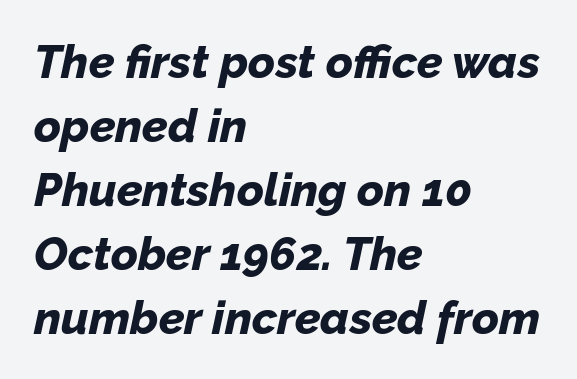
{"italic": "yes", "lean": "right", "slant_degrees": 12, "bold": "yes", "weight": "bold", "width": "normal", "stroke_contrast": "low", "x_height": "medium", "monospaced": "no", "underline": "no", "align": "left", "line_spacing": "normal", "line_spacing_ratio": 1.39, "letter_spacing": "normal", "letter_spacing_em": 0.0, "glyph_px": 46}
